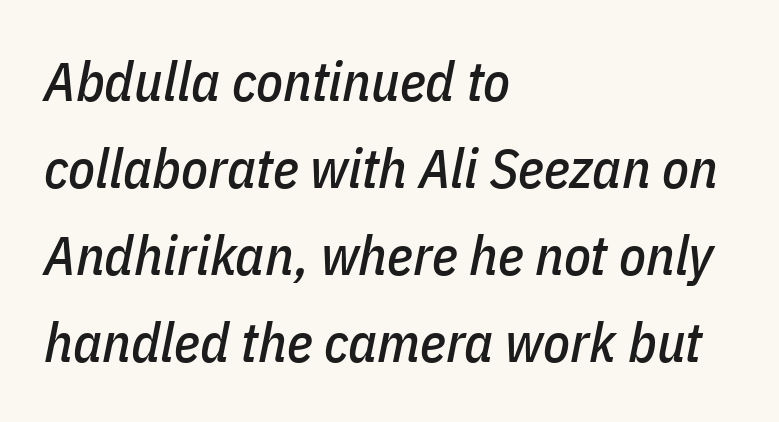
{"italic": "yes", "lean": "right", "slant_degrees": 11, "width": "condensed", "stroke_contrast": "low", "x_height": "medium", "monospaced": "no", "underline": "no", "align": "left", "line_spacing": "normal", "line_spacing_ratio": 1.58, "letter_spacing": "normal", "letter_spacing_em": 0.0, "glyph_px": 55}
